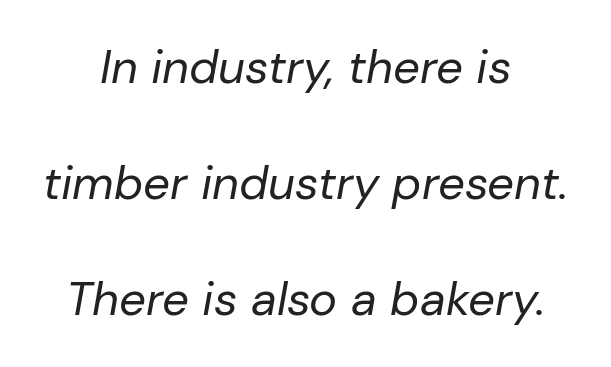
Character widths vary here, with narrow letters taking less room than wide ones. Words appear dense and cohesive because spacing is normal. Only glyphs here, with clear space below each row. Each line is balanced around a shared central axis.
